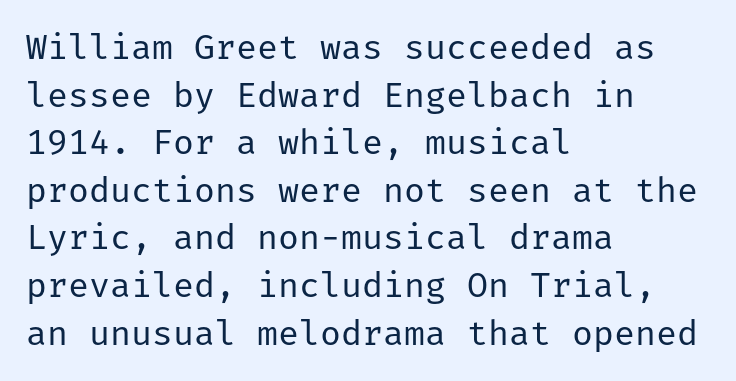
Leading matches the norm, producing a regular column. Characters follow at the spacing the type designer built in. No chunkiness to these letters — they're not bold. Alignment: flush left. Check where the strokes stop: nothing finishes them off — pure sans. Has an underline been added? It has not.
